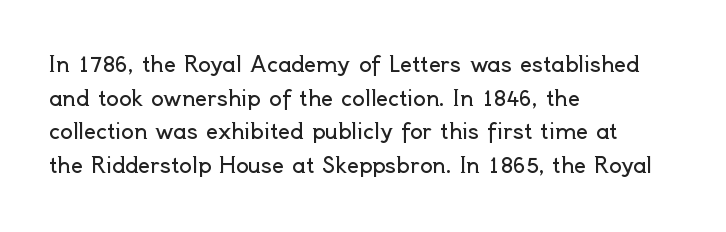
The image shows 21 px text type, upright; set left-aligned, normal line spacing (1.6x), normal letter spacing, not underlined.
